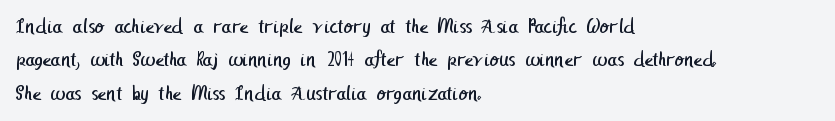
{"bold": "no", "underline": "no", "align": "left", "line_spacing": "normal", "line_spacing_ratio": 1.59, "letter_spacing": "normal", "letter_spacing_em": 0.0, "glyph_px": 21}
